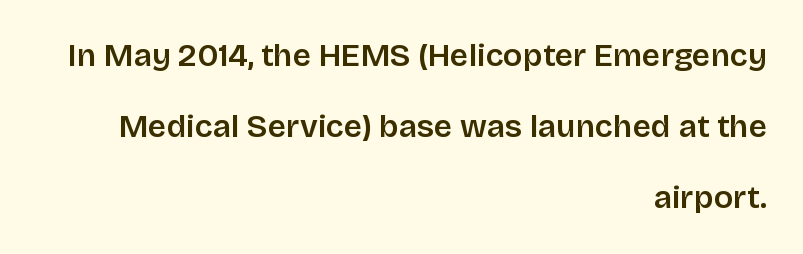
Inter-character spacing is left at the font's built-in metrics. Each letter keeps its own natural width here, so spacing adapts to shape. Does the copy run flush right? Yes — the right margin is perfectly even. The baseline area is clear. Leading: increased. Posture: vertical.
